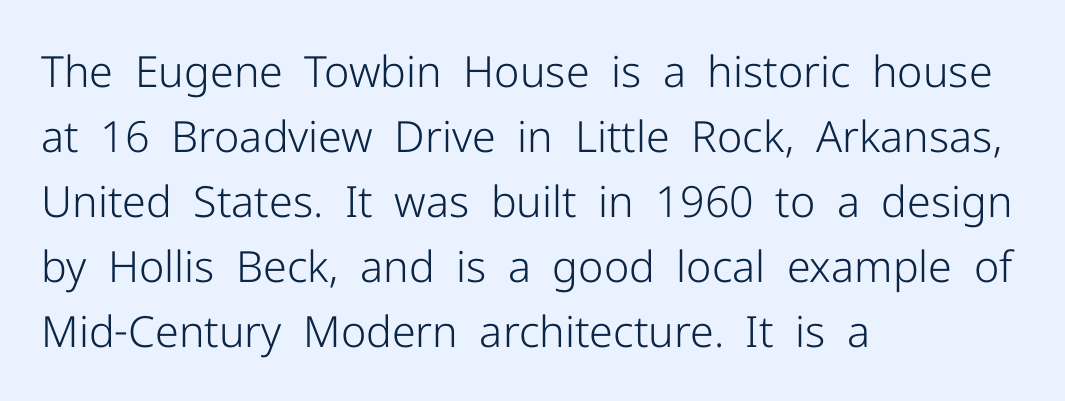
The image shows 43 px light sans-serif type, upright; set left-aligned, normal line spacing (1.51x), normal letter spacing, not underlined; low stroke contrast and a medium x-height.
